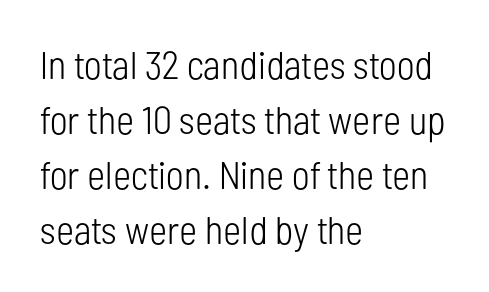
Q: Is the text bold? A: No.
Q: Is the text italic (slanted)? A: No, it is upright.
Q: Is the typeface a serif or a sans-serif typeface? A: Sans-serif.
Q: Is the text underlined? A: No.
Q: How is the paragraph aligned? A: Left-aligned.
Q: Is the spacing between letters normal or unusually wide? A: Normal.
Q: Is the spacing between lines tight, normal or loose? A: Normal.
Q: Width (condensed, normal, or wide)? A: Condensed.
Q: Stroke contrast? A: Low.
Q: x-height? A: Medium.
Q: Monospaced? A: No.
